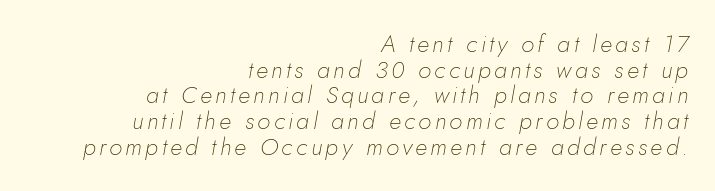
{"italic": "yes", "lean": "right", "slant_degrees": 10, "bold": "no", "underline": "no", "align": "right", "line_spacing": "tight", "line_spacing_ratio": 1.07, "glyph_px": 24}
